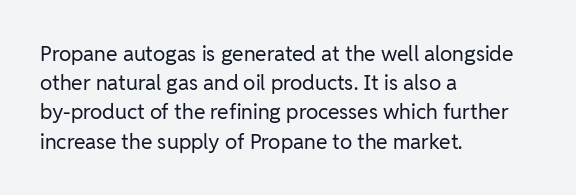
The image shows 21 px text type, upright; set left-aligned, normal line spacing (1.39x), normal letter spacing, not underlined.
